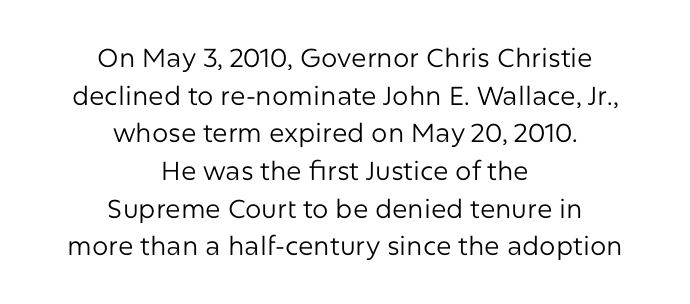
The image shows 26 px text type, upright; set centered, normal line spacing (1.45x), normal letter spacing, not underlined.
